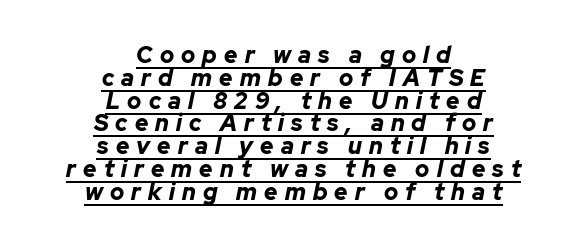
Q: Is the text bold? A: Yes.
Q: Is the text italic (slanted)? A: Yes, it leans right by about 12 degrees.
Q: Is the text underlined? A: Yes.
Q: How is the paragraph aligned? A: Centered.
Q: Is the spacing between letters normal or unusually wide? A: Unusually wide.
Q: Is the spacing between lines tight, normal or loose? A: Tight.
